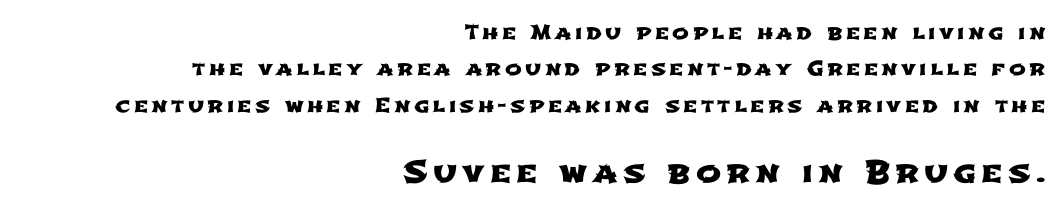
{"serif": "no", "width": "wide", "stroke_contrast": "low", "x_height": "medium", "monospaced": "no", "underline": "no", "align": "right", "line_spacing_ratio": 1.82, "larger_block": "second", "size_ratio": 1.5, "glyph_px": 30}
